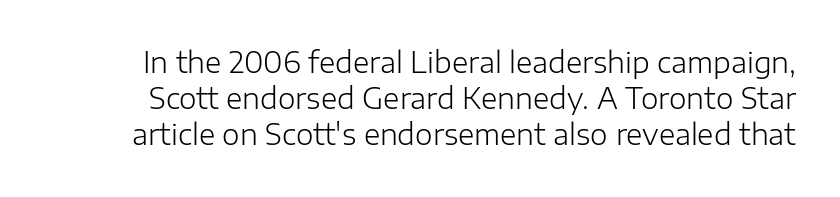
Q: Is the text bold? A: No.
Q: Is the text italic (slanted)? A: No, it is upright.
Q: Is the typeface a serif or a sans-serif typeface? A: Sans-serif.
Q: Is the text underlined? A: No.
Q: Is the spacing between letters normal or unusually wide? A: Normal.
Q: Is the spacing between lines tight, normal or loose? A: Normal.
Q: Width (condensed, normal, or wide)? A: Normal.
Q: Stroke contrast? A: Low.
Q: x-height? A: Medium.
Q: Monospaced? A: No.
